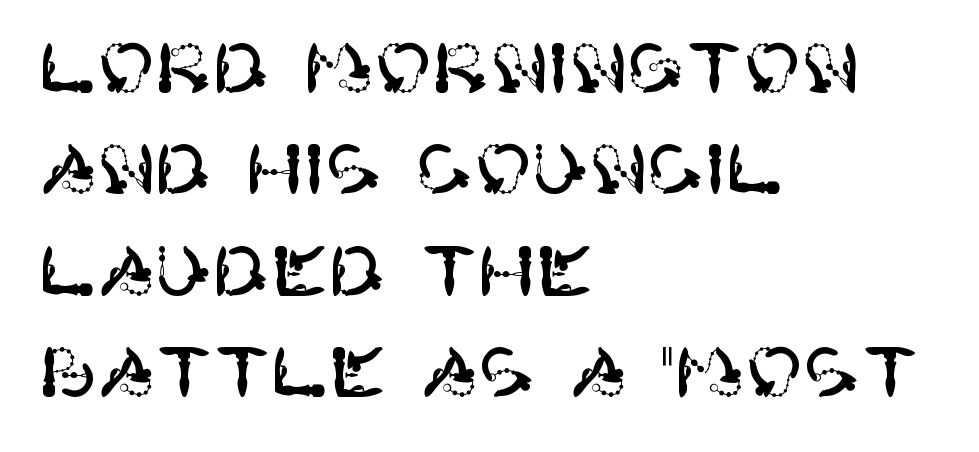
Q: Is the text italic (slanted)? A: No, it is upright.
Q: Is the typeface a serif or a sans-serif typeface? A: Sans-serif.
Q: Is the text underlined? A: No.
Q: How is the paragraph aligned? A: Left-aligned.
Q: Is the spacing between letters normal or unusually wide? A: Normal.
Q: Is the spacing between lines tight, normal or loose? A: Normal.
Q: Width (condensed, normal, or wide)? A: Normal.
Q: Stroke contrast? A: High.
Q: x-height? A: Large.
